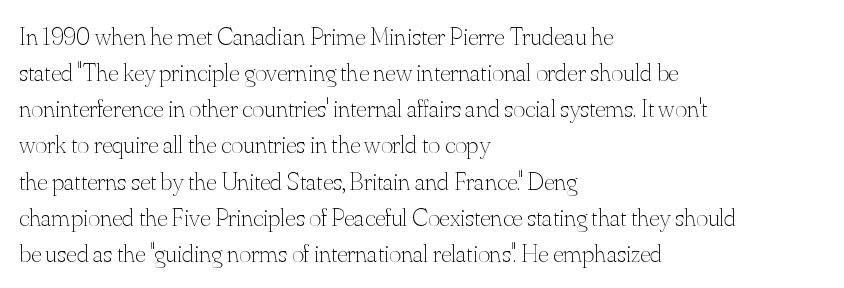
The image shows 26 px text type, upright; set left-aligned, normal line spacing (1.39x), normal letter spacing, not underlined.
